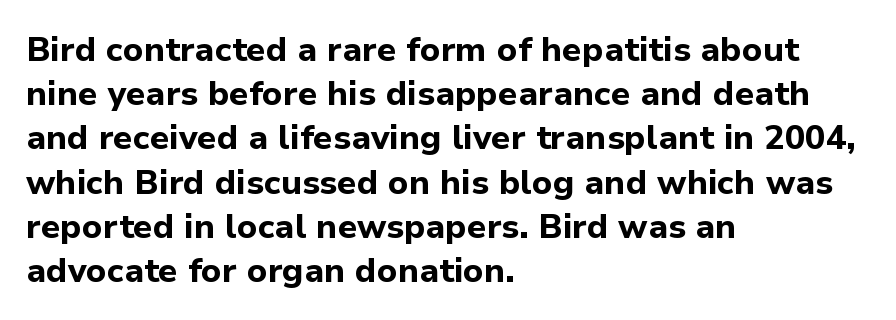
Q: Is the text bold? A: Yes.
Q: Is the text italic (slanted)? A: No, it is upright.
Q: Is the typeface a serif or a sans-serif typeface? A: Sans-serif.
Q: Is the text underlined? A: No.
Q: How is the paragraph aligned? A: Left-aligned.
Q: Is the spacing between letters normal or unusually wide? A: Normal.
Q: Is the spacing between lines tight, normal or loose? A: Normal.
Q: Width (condensed, normal, or wide)? A: Normal.
Q: Stroke contrast? A: Low.
Q: x-height? A: Medium.
Q: Monospaced? A: No.
